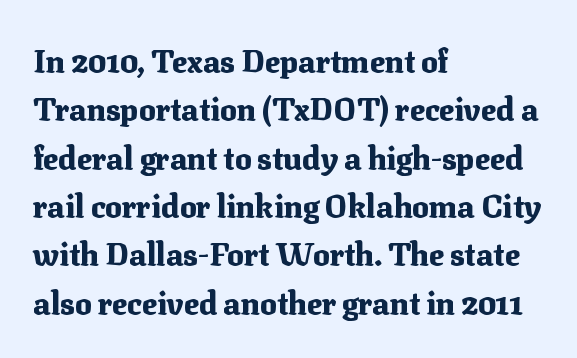
{"serif": "yes", "italic": "no", "bold": "yes", "weight": "heavy", "width": "normal", "stroke_contrast": "medium", "x_height": "medium", "monospaced": "no", "underline": "no", "align": "left", "line_spacing": "normal", "line_spacing_ratio": 1.56, "letter_spacing": "normal", "letter_spacing_em": 0.0, "glyph_px": 31}
